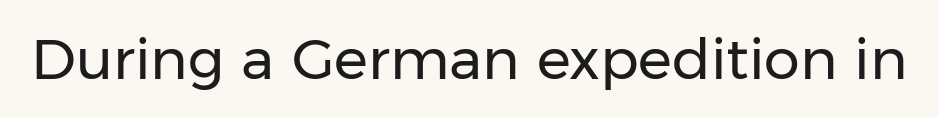
{"serif": "no", "italic": "no", "bold": "no", "weight": "regular", "width": "normal", "stroke_contrast": "low", "x_height": "medium", "monospaced": "no", "underline": "no", "letter_spacing": "normal", "letter_spacing_em": 0.0, "glyph_px": 57}
